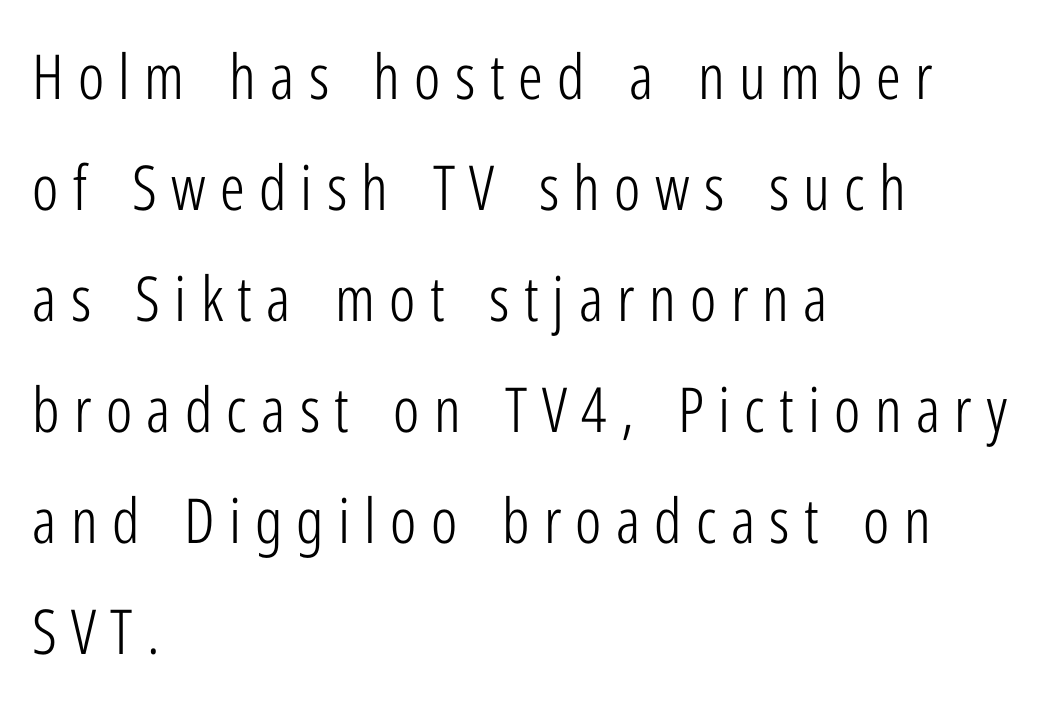
Letterform terminals end flat and unadorned throughout the passage. Visually the block forms a straight wall on the left and a jagged coastline on the right. You could only call the tracking loose — the letters float apart. Rule under the text: the space is simply empty. Vertical strokes here are truly vertical.
